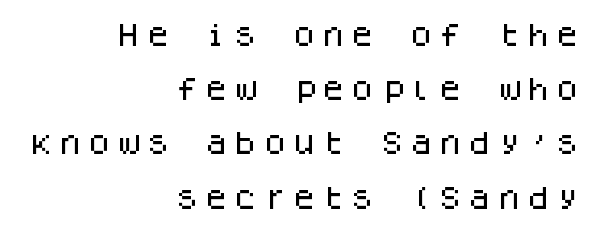
{"italic": "no", "underline": "no", "align": "right", "line_spacing": "loose", "line_spacing_ratio": 2.17, "glyph_px": 25}
